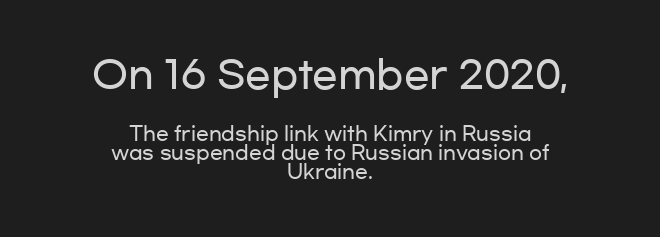
Q: Is the text italic (slanted)? A: No, it is upright.
Q: Is the typeface a serif or a sans-serif typeface? A: Sans-serif.
Q: Is the text underlined? A: No.
Q: How is the paragraph aligned? A: Centered.
Q: Is the spacing between letters normal or unusually wide? A: Normal.
Q: Is the spacing between lines tight, normal or loose? A: Tight.
Q: Which block of text is set in a larger size, the first (top) or the second (bottom)? A: The first (top) one.
Q: Width (condensed, normal, or wide)? A: Wide.
Q: Stroke contrast? A: Low.
Q: x-height? A: Medium.
Q: Monospaced? A: No.
